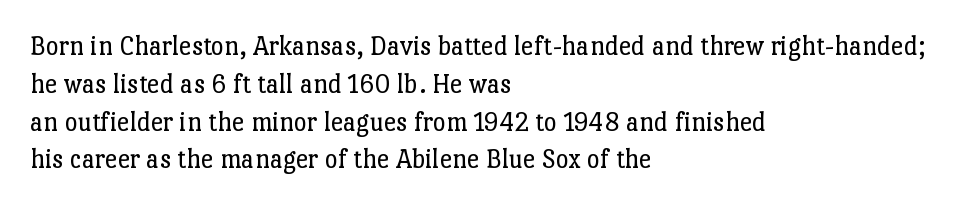
Q: Is the text bold? A: No.
Q: Is the text italic (slanted)? A: No, it is upright.
Q: Is the typeface a serif or a sans-serif typeface? A: Serif.
Q: Is the text underlined? A: No.
Q: How is the paragraph aligned? A: Left-aligned.
Q: Is the spacing between letters normal or unusually wide? A: Normal.
Q: Is the spacing between lines tight, normal or loose? A: Normal.
Q: Width (condensed, normal, or wide)? A: Normal.
Q: Stroke contrast? A: Low.
Q: x-height? A: Medium.
Q: Monospaced? A: No.
